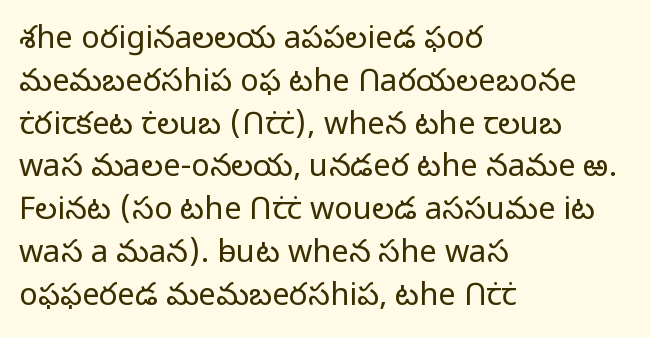
{"serif": "no", "italic": "no", "bold": "no", "weight": "light", "width": "normal", "stroke_contrast": "low", "x_height": "medium", "monospaced": "no", "underline": "no", "align": "left", "line_spacing": "normal", "line_spacing_ratio": 1.38, "letter_spacing": "normal", "letter_spacing_em": 0.0, "glyph_px": 31}
